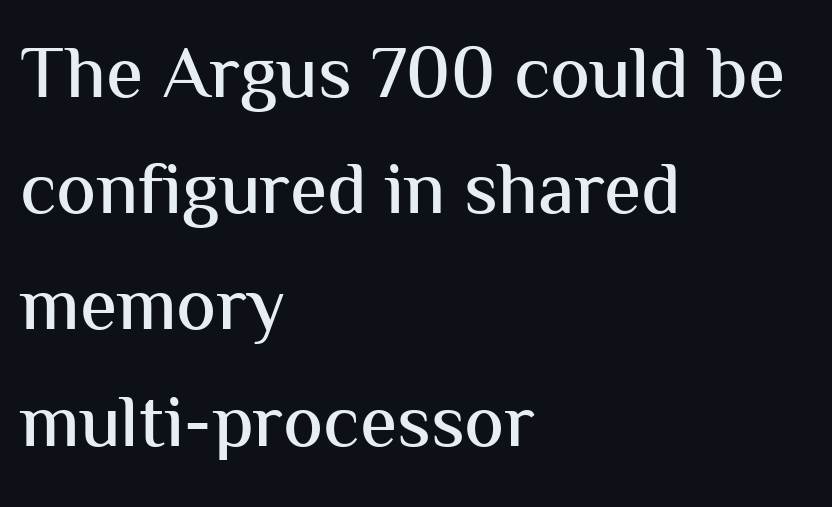
Descender tails drop into unmarked territory. A roman cut, with each character standing at attention. Serifs: no, the terminals of the letterforms are clean. A typesetter would call this zero additional tracking.
